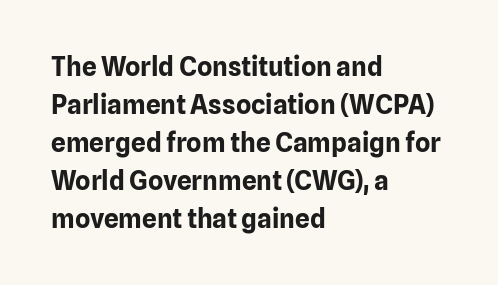
{"italic": "no", "bold": "yes", "underline": "no", "align": "left", "line_spacing": "normal", "line_spacing_ratio": 1.46, "letter_spacing": "normal", "letter_spacing_em": 0.0, "glyph_px": 26}
